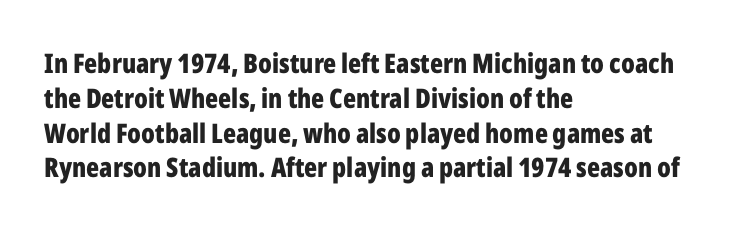
{"italic": "no", "bold": "yes", "underline": "no", "align": "left", "line_spacing": "normal", "line_spacing_ratio": 1.29, "letter_spacing": "normal", "letter_spacing_em": 0.0, "glyph_px": 27}
